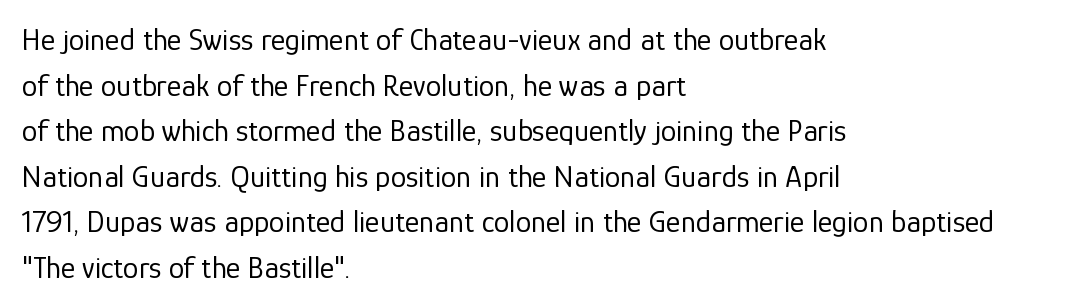
Q: Is the text bold? A: No.
Q: Is the text italic (slanted)? A: No, it is upright.
Q: Is the typeface a serif or a sans-serif typeface? A: Sans-serif.
Q: Is the text underlined? A: No.
Q: How is the paragraph aligned? A: Left-aligned.
Q: Is the spacing between letters normal or unusually wide? A: Normal.
Q: Is the spacing between lines tight, normal or loose? A: Normal.
Q: Width (condensed, normal, or wide)? A: Normal.
Q: Stroke contrast? A: Low.
Q: x-height? A: Medium.
Q: Monospaced? A: No.
